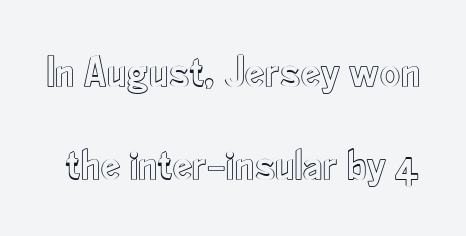
{"italic": "no", "width": "condensed", "x_height": "small", "monospaced": "no", "underline": "no", "line_spacing": "loose", "line_spacing_ratio": 2.11, "letter_spacing": "normal", "letter_spacing_em": 0.0, "glyph_px": 44}
